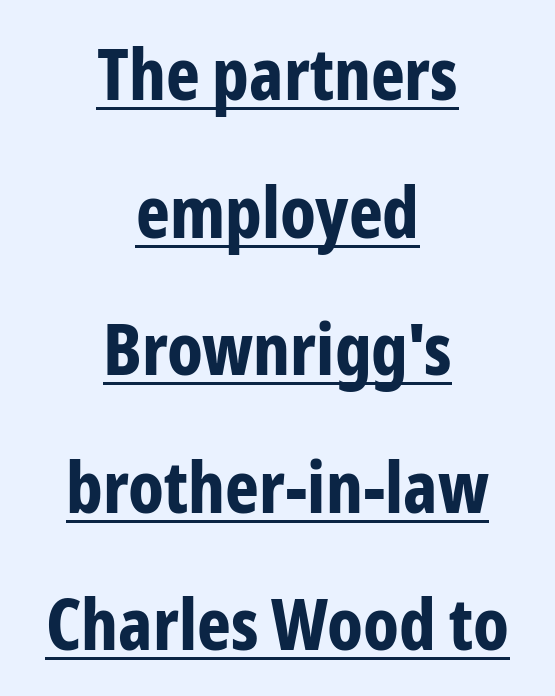
Q: Is the text bold? A: Yes.
Q: Is the text italic (slanted)? A: No, it is upright.
Q: Is the typeface a serif or a sans-serif typeface? A: Sans-serif.
Q: Is the text underlined? A: Yes.
Q: How is the paragraph aligned? A: Centered.
Q: Is the spacing between letters normal or unusually wide? A: Normal.
Q: Is the spacing between lines tight, normal or loose? A: Loose.
Q: Width (condensed, normal, or wide)? A: Condensed.
Q: Stroke contrast? A: Low.
Q: x-height? A: Medium.
Q: Monospaced? A: No.
